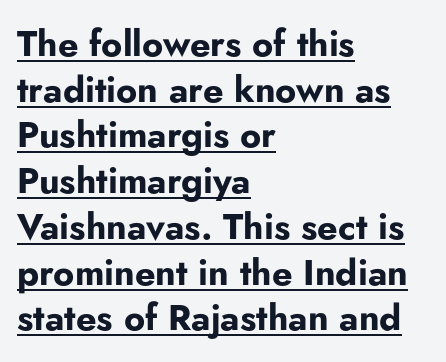
The image shows 36 px bold sans-serif type, upright; set left-aligned, normal line spacing (1.27x), normal letter spacing, underlined; low stroke contrast and a small x-height.
